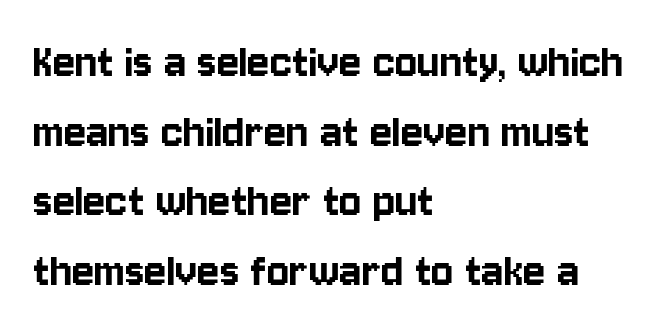
The image shows 52 px condensed sans-serif type, upright; set left-aligned, normal line spacing (1.34x), normal letter spacing, not underlined; low stroke contrast and a large x-height.
